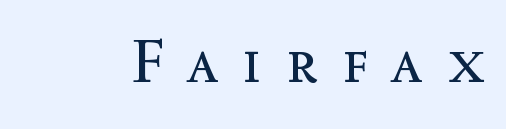
The image shows 61 px regular-weight type, upright; set unusually wide letter spacing (+0.41 em), not underlined; a medium x-height.
